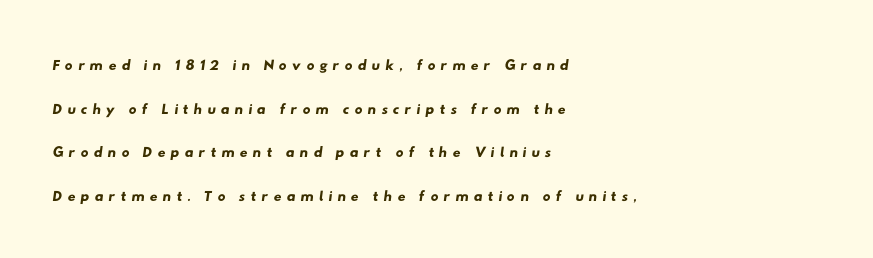
The image shows 22 px text type; set left-aligned, loose line spacing (1.98x), unusually wide letter spacing (+0.22 em), not underlined.
